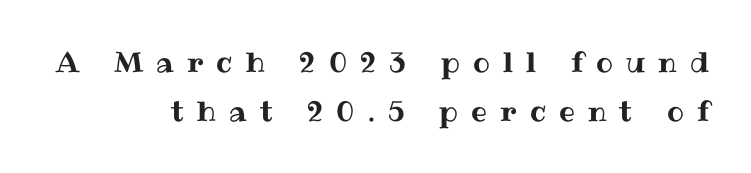
The image shows 28 px text type, upright; set right-aligned, line spacing 1.75x, unusually wide letter spacing (+0.47 em), not underlined; medium stroke contrast and a medium x-height.
